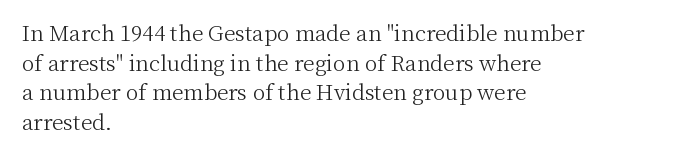
Q: Is the text bold? A: No.
Q: Is the text italic (slanted)? A: No, it is upright.
Q: Is the text underlined? A: No.
Q: How is the paragraph aligned? A: Left-aligned.
Q: Is the spacing between letters normal or unusually wide? A: Normal.
Q: Is the spacing between lines tight, normal or loose? A: Normal.
